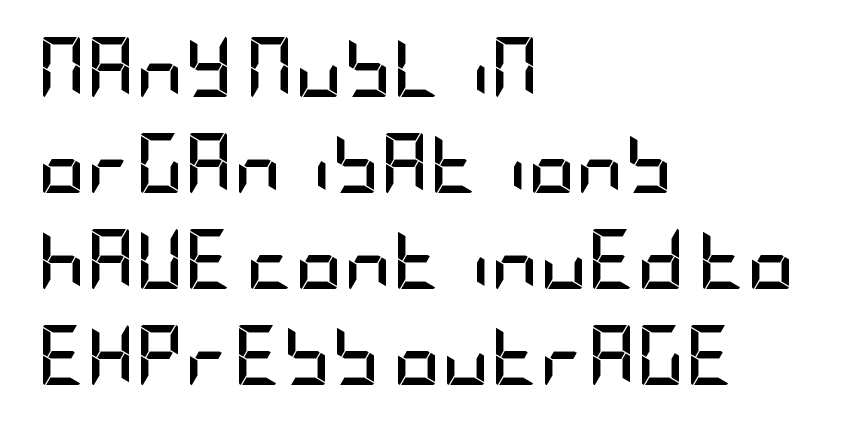
{"serif": "no", "italic": "no", "bold": "yes", "weight": "semibold", "width": "condensed", "stroke_contrast": "low", "x_height": "large", "underline": "no", "align": "left", "line_spacing": "normal", "line_spacing_ratio": 1.6, "letter_spacing": "normal", "letter_spacing_em": 0.0, "glyph_px": 60}
